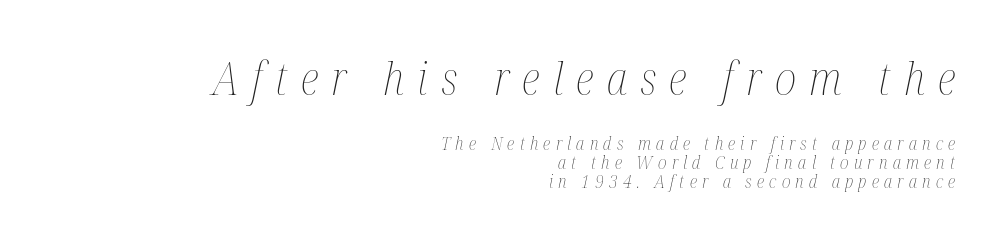
The image shows 45 px thin, condensed type, italic (leaning right); set right-aligned, tight line spacing (1.06x), unusually wide letter spacing (+0.29 em), not underlined; the first (top) block is 2.5x larger; medium stroke contrast and a medium x-height.
